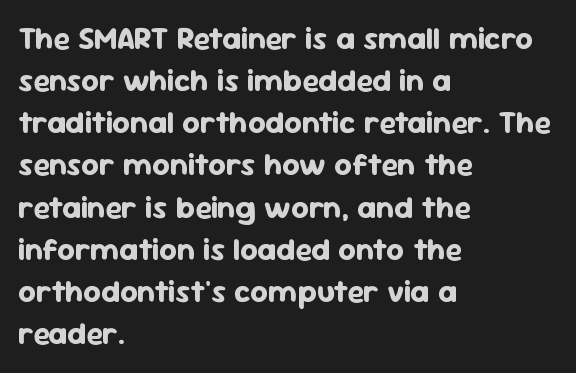
Q: Is the text bold? A: Yes.
Q: Is the text italic (slanted)? A: No, it is upright.
Q: Is the typeface a serif or a sans-serif typeface? A: Sans-serif.
Q: Is the text underlined? A: No.
Q: How is the paragraph aligned? A: Left-aligned.
Q: Is the spacing between letters normal or unusually wide? A: Normal.
Q: Is the spacing between lines tight, normal or loose? A: Normal.
Q: Width (condensed, normal, or wide)? A: Normal.
Q: Stroke contrast? A: Low.
Q: x-height? A: Medium.
Q: Monospaced? A: No.
